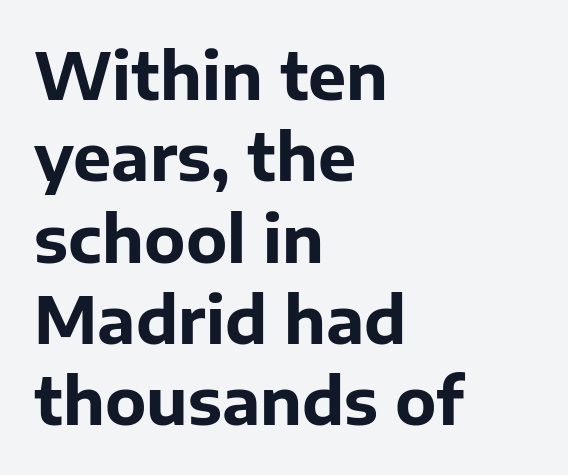
The image shows 64 px bold sans-serif type, upright; set left-aligned, normal line spacing (1.27x), normal letter spacing, not underlined; low stroke contrast and a medium x-height.
